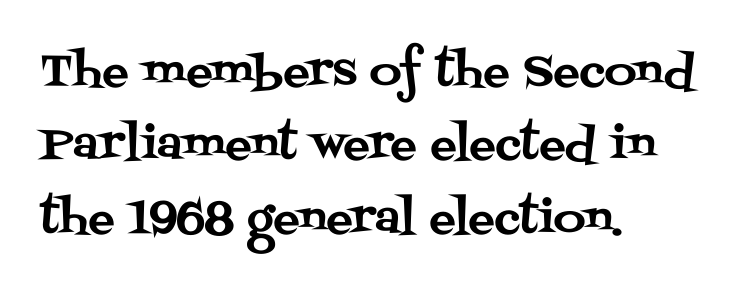
The image shows 44 px serif type, upright; set left-aligned, normal line spacing (1.67x), normal letter spacing, not underlined; medium stroke contrast and a large x-height.
